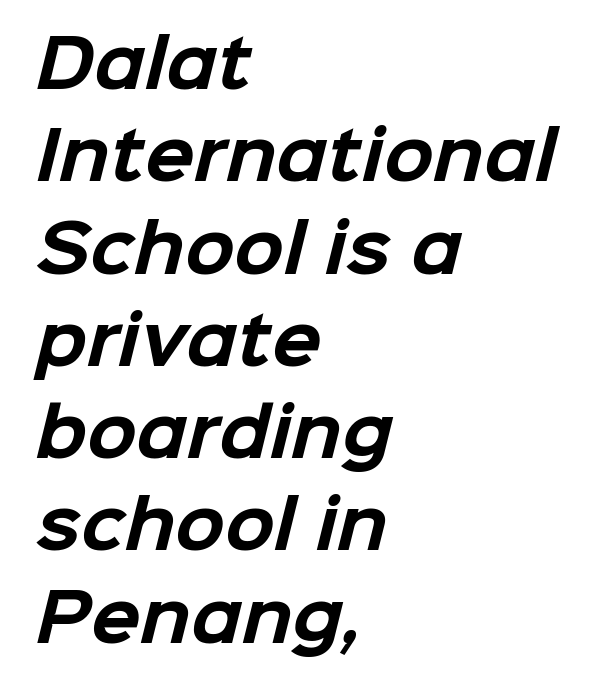
Q: Is the text bold? A: Yes.
Q: Is the typeface a serif or a sans-serif typeface? A: Sans-serif.
Q: Is the text underlined? A: No.
Q: How is the paragraph aligned? A: Left-aligned.
Q: Is the spacing between letters normal or unusually wide? A: Normal.
Q: Is the spacing between lines tight, normal or loose? A: Normal.
Q: Width (condensed, normal, or wide)? A: Normal.
Q: Stroke contrast? A: Low.
Q: x-height? A: Medium.
Q: Monospaced? A: No.
